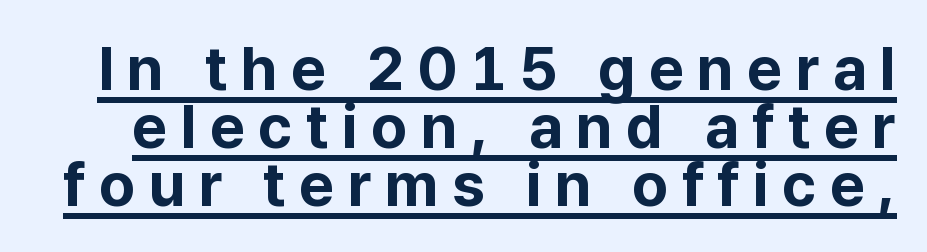
The image shows 61 px bold sans-serif type, upright; set tight line spacing (0.95x), unusually wide letter spacing (+0.22 em), underlined; low stroke contrast and a medium x-height.
